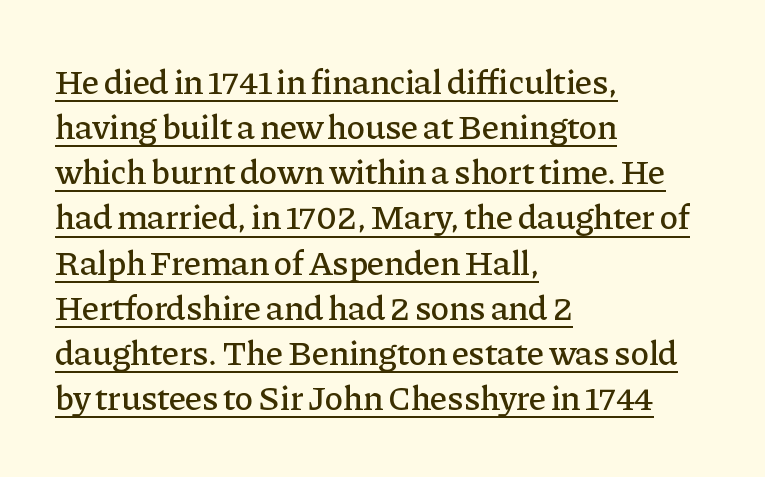
{"serif": "yes", "italic": "no", "width": "normal", "stroke_contrast": "low", "x_height": "medium", "monospaced": "no", "underline": "yes", "align": "left", "line_spacing": "normal", "line_spacing_ratio": 1.29, "letter_spacing": "normal", "letter_spacing_em": 0.0, "glyph_px": 35}
